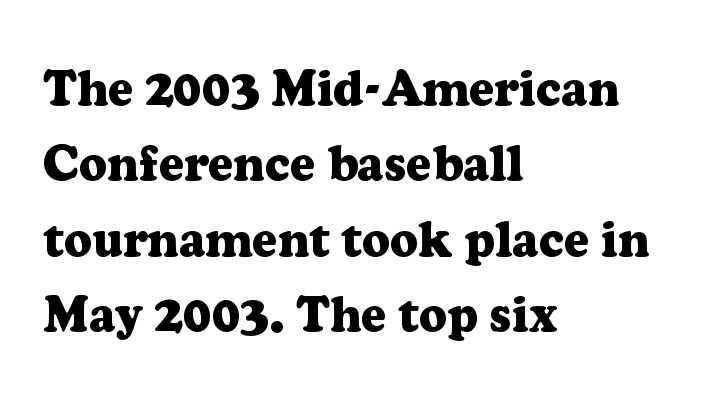
{"serif": "yes", "italic": "no", "bold": "yes", "weight": "heavy", "width": "normal", "stroke_contrast": "low", "x_height": "medium", "monospaced": "no", "underline": "no", "align": "left", "line_spacing": "normal", "line_spacing_ratio": 1.54, "letter_spacing": "normal", "letter_spacing_em": 0.0, "glyph_px": 49}
